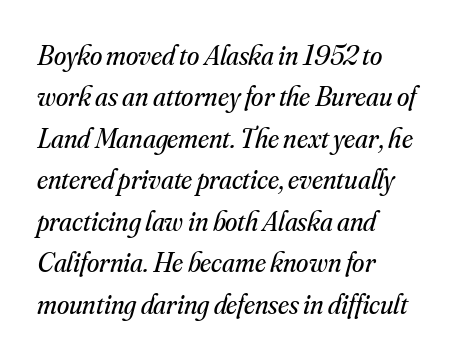
Q: Is the text bold? A: No.
Q: Is the text italic (slanted)? A: Yes, it leans right by about 16 degrees.
Q: Is the typeface a serif or a sans-serif typeface? A: Serif.
Q: Is the text underlined? A: No.
Q: How is the paragraph aligned? A: Left-aligned.
Q: Is the spacing between letters normal or unusually wide? A: Normal.
Q: Is the spacing between lines tight, normal or loose? A: Normal.
Q: Width (condensed, normal, or wide)? A: Normal.
Q: Stroke contrast? A: Medium.
Q: x-height? A: Small.
Q: Monospaced? A: No.
